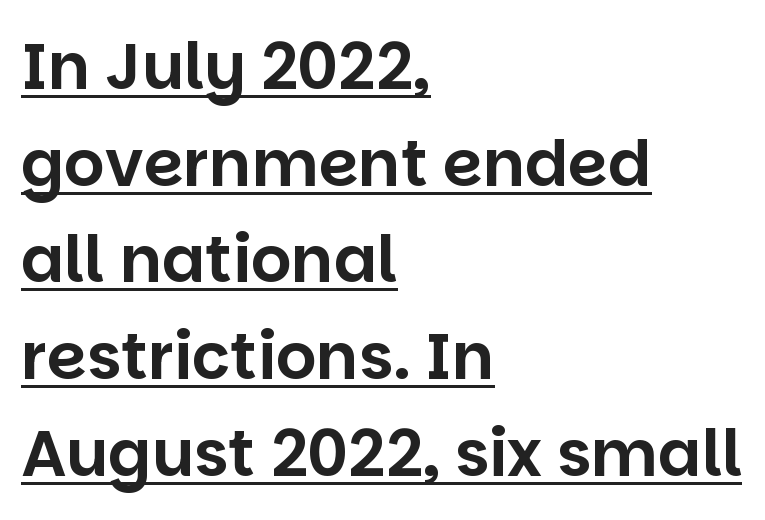
Each letter's strokes conclude bluntly, with no projecting serifs. The lines in this sample share a left origin and differ only in where they stop. Vertically, the passage feels balanced, rows spaced as you'd expect. Quick note: underline on.
